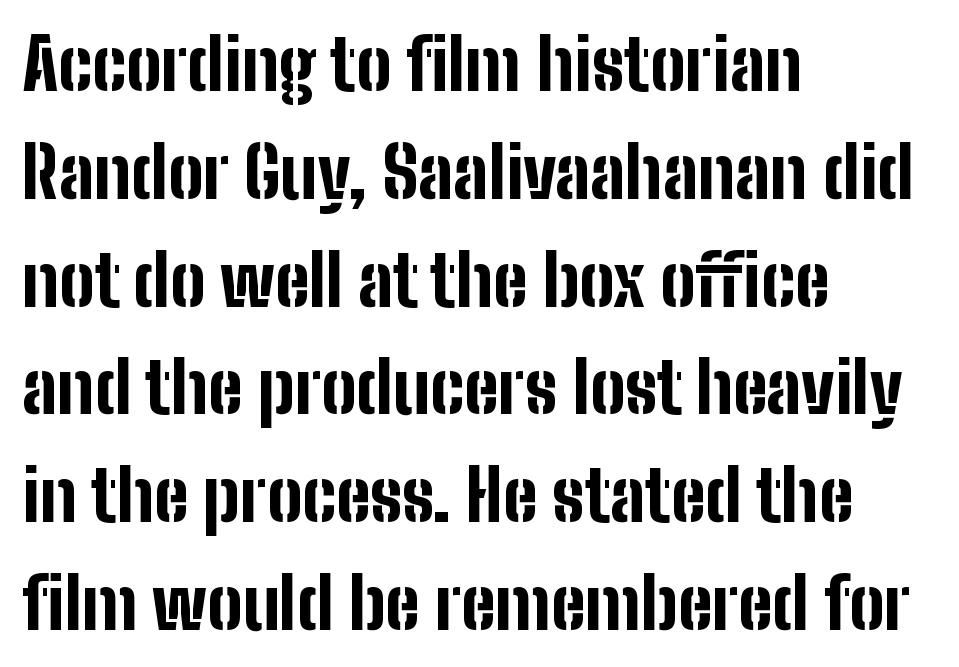
The image shows 70 px bold, condensed sans-serif type, upright; set left-aligned, normal line spacing (1.54x), normal letter spacing, not underlined; low stroke contrast and a medium x-height.
